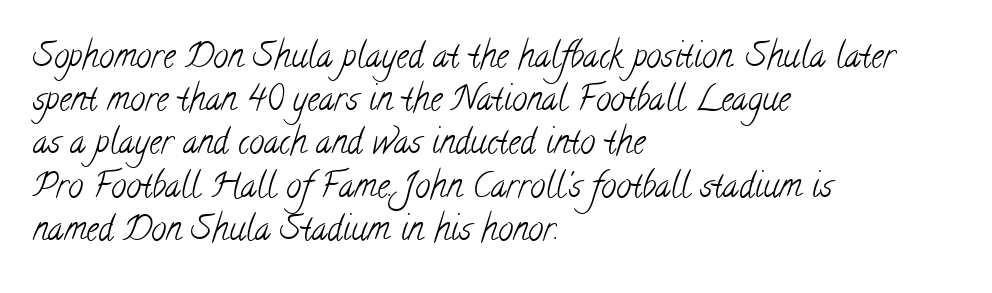
The image shows 34 px light, condensed serif type; set left-aligned, normal line spacing (1.27x), normal letter spacing, not underlined; low stroke contrast and a small x-height.
